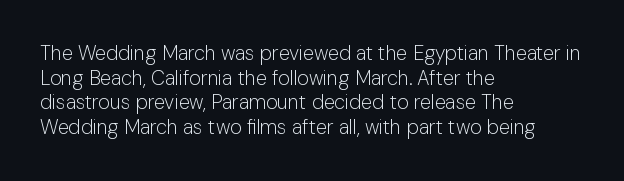
Casual observation: everything's shoved over to the left. This is not heavy type; no bold has been used. Italic? Not at all — the glyphs are vertical. The space beneath each line is pristine and unruled. No extra tracking has been applied to these lines.
